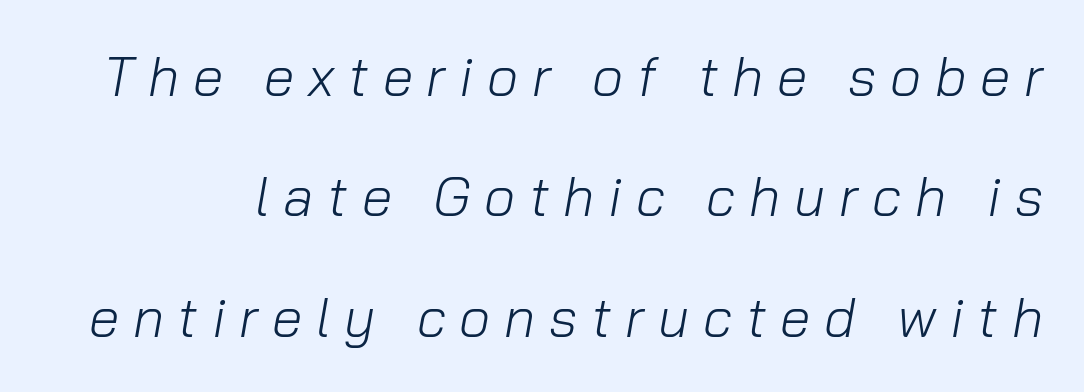
Bold? No — there's no thickening of the strokes. The face used here has a pronounced slope to its letters. Is this a fixed-width face? No — the glyphs have proportional, varying widths. Is the letter spacing exaggerated? Yes — the characters are pushed far apart. Does the leading feel generous? Absolutely, it's lavish.
